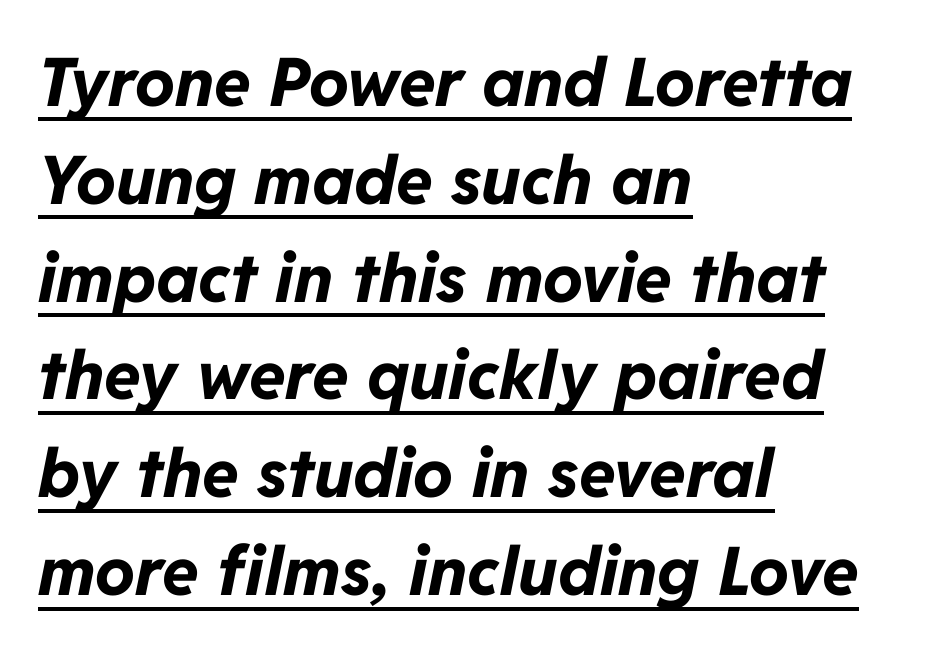
{"italic": "yes", "lean": "right", "slant_degrees": 11, "bold": "yes", "weight": "bold", "width": "normal", "stroke_contrast": "low", "x_height": "medium", "monospaced": "no", "underline": "yes", "align": "left", "line_spacing": "normal", "line_spacing_ratio": 1.46, "letter_spacing": "normal", "letter_spacing_em": 0.0, "glyph_px": 67}
